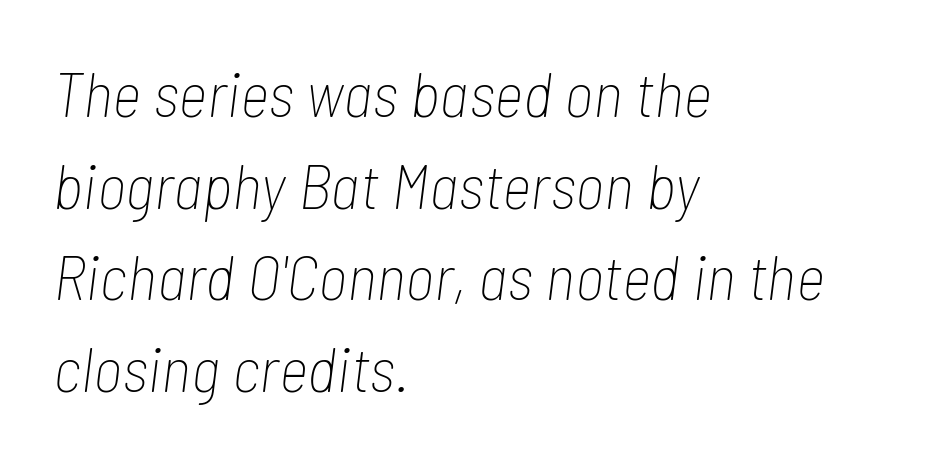
Q: Is the text bold? A: No.
Q: Is the text italic (slanted)? A: Yes, it leans right by about 7 degrees.
Q: Is the text underlined? A: No.
Q: How is the paragraph aligned? A: Left-aligned.
Q: Is the spacing between letters normal or unusually wide? A: Normal.
Q: Is the spacing between lines tight, normal or loose? A: Normal.
Q: Width (condensed, normal, or wide)? A: Condensed.
Q: Stroke contrast? A: Low.
Q: x-height? A: Medium.
Q: Monospaced? A: No.
